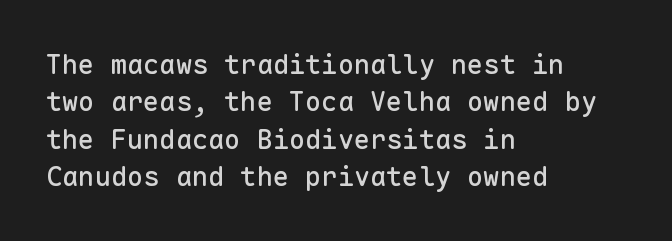
The image shows 27 px text type, upright; set left-aligned, normal line spacing (1.38x), normal letter spacing, not underlined.
